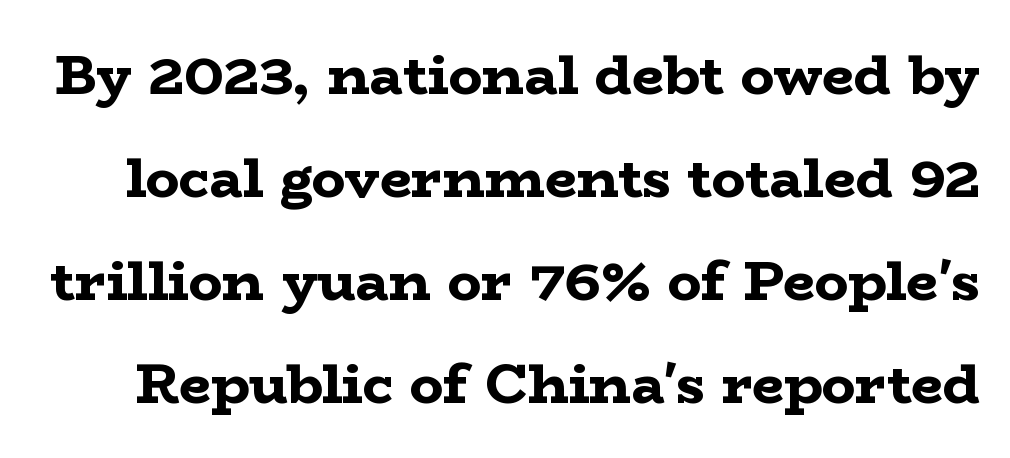
Q: Is the text bold? A: Yes.
Q: Is the text italic (slanted)? A: No, it is upright.
Q: Is the typeface a serif or a sans-serif typeface? A: Serif.
Q: Is the text underlined? A: No.
Q: Is the spacing between letters normal or unusually wide? A: Normal.
Q: Width (condensed, normal, or wide)? A: Wide.
Q: Stroke contrast? A: Low.
Q: x-height? A: Medium.
Q: Monospaced? A: No.
